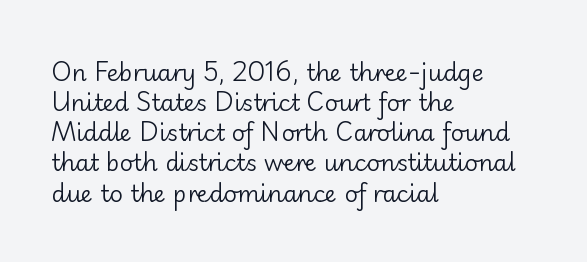
{"italic": "no", "bold": "no", "underline": "no", "align": "left", "line_spacing": "normal", "line_spacing_ratio": 1.31, "letter_spacing": "normal", "letter_spacing_em": 0.0, "glyph_px": 23}
